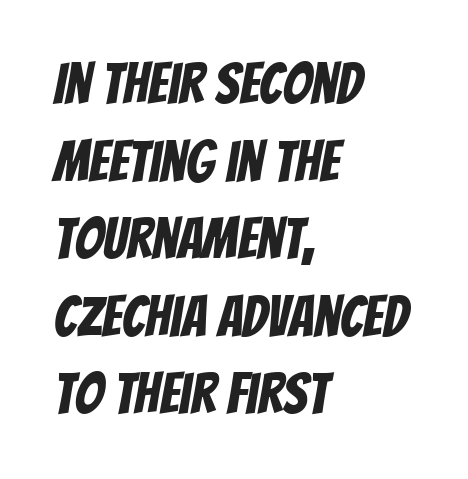
{"serif": "no", "width": "condensed", "stroke_contrast": "low", "x_height": "large", "monospaced": "no", "underline": "no", "align": "left", "line_spacing": "normal", "line_spacing_ratio": 1.36, "letter_spacing": "normal", "letter_spacing_em": 0.0, "glyph_px": 57}
